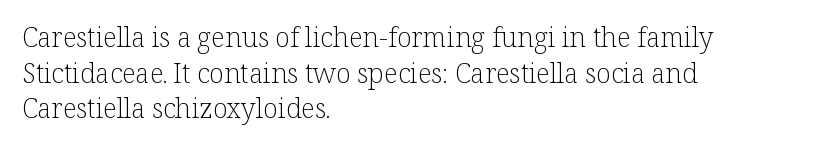
Notice how descenders clear the ascenders below comfortably — that's standard leading. Rule under the text: the space is simply empty. This rendering uses left alignment, leaving the right contour irregular. The type sits square on the baseline with zero lean. The font sits on the lighter half of the weight spectrum, regular included. The gaps between neighbouring characters are ordinary and unremarkable.
